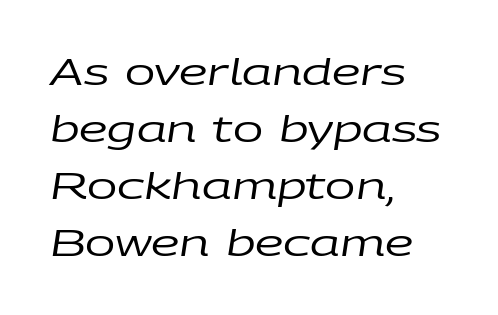
Q: Is the text bold? A: No.
Q: Is the text italic (slanted)? A: Yes, it leans right by about 9 degrees.
Q: Is the text underlined? A: No.
Q: How is the paragraph aligned? A: Left-aligned.
Q: Is the spacing between letters normal or unusually wide? A: Normal.
Q: Is the spacing between lines tight, normal or loose? A: Normal.
Q: Width (condensed, normal, or wide)? A: Wide.
Q: Stroke contrast? A: Low.
Q: x-height? A: Large.
Q: Monospaced? A: No.
